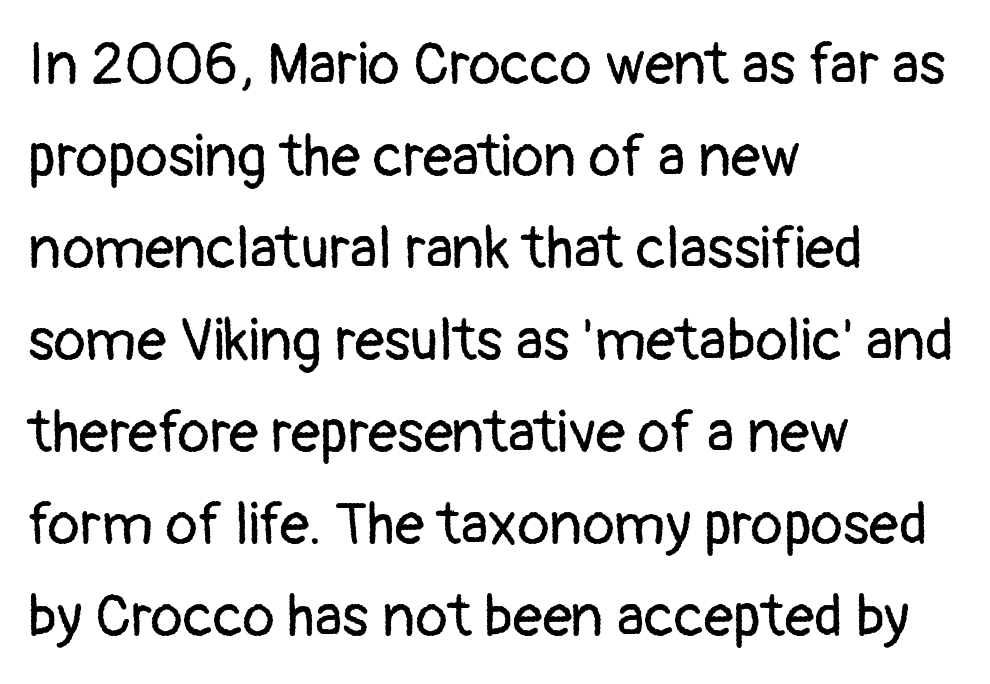
Q: Is the text bold? A: No.
Q: Is the text italic (slanted)? A: No, it is upright.
Q: Is the typeface a serif or a sans-serif typeface? A: Sans-serif.
Q: Is the text underlined? A: No.
Q: How is the paragraph aligned? A: Left-aligned.
Q: Is the spacing between letters normal or unusually wide? A: Normal.
Q: Is the spacing between lines tight, normal or loose? A: Normal.
Q: Width (condensed, normal, or wide)? A: Normal.
Q: Stroke contrast? A: Low.
Q: x-height? A: Medium.
Q: Monospaced? A: No.
